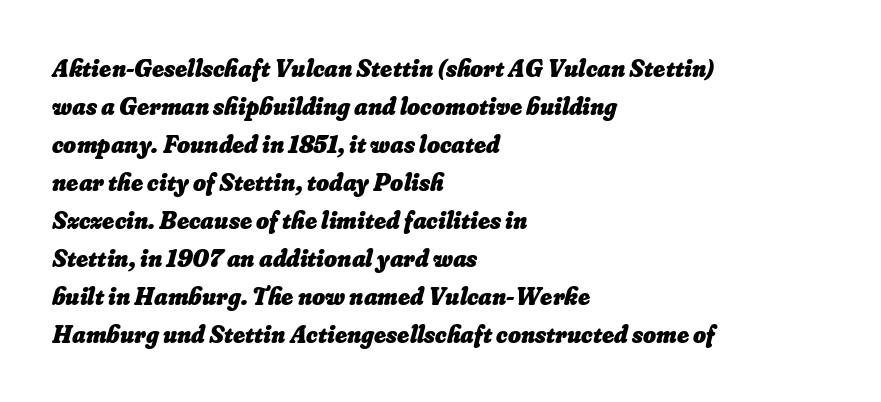
The image shows 25 px bold type; set left-aligned, normal line spacing (1.52x), normal letter spacing, not underlined.
